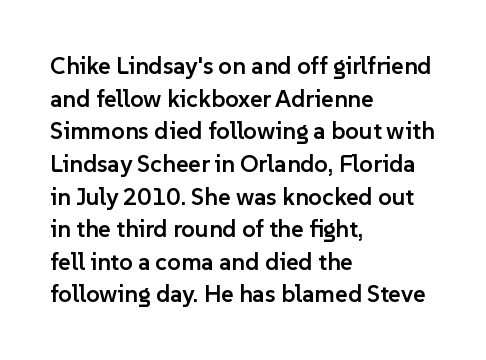
{"italic": "no", "bold": "semi", "underline": "no", "align": "left", "line_spacing": "normal", "line_spacing_ratio": 1.36, "letter_spacing": "normal", "letter_spacing_em": 0.0, "glyph_px": 24}
